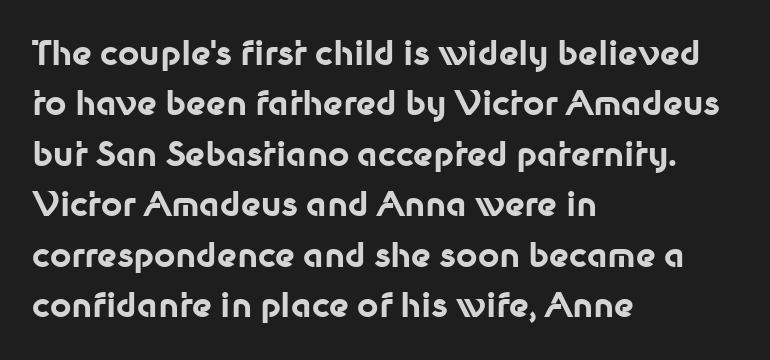
Tracking value appears to be zero — textbook default spacing. The rendering uses a moderate line-height, typical for paragraphs. This is the regular roman posture of the typeface. Nobody drew a line under any word here. Here the designer chose a conventional face with non-uniform glyph widths.
